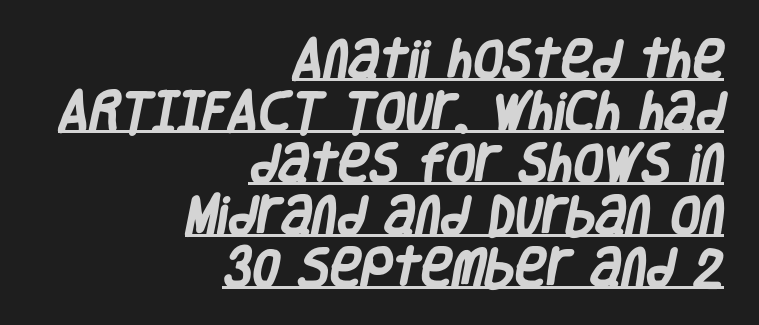
{"serif": "no", "bold": "yes", "weight": "heavy", "width": "condensed", "stroke_contrast": "low", "x_height": "large", "monospaced": "no", "underline": "yes", "align": "right", "line_spacing_ratio": 1.21, "letter_spacing": "normal", "letter_spacing_em": 0.0, "glyph_px": 43}
